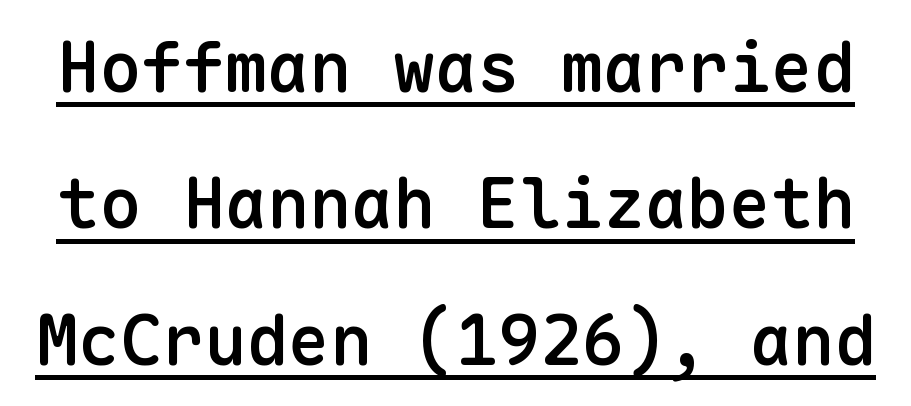
How are the letters spaced? Ordinarily, with no added tracking. Reading down the column, the eye jumps a long way to each next line. Spacing verdict: monospaced, one width for all characters. Emphasis by weight is partial: semibold. Serif or sans? Sans — the stroke terminals are bare. In terms of posture, this sample is upright.
